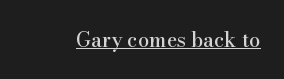
Q: Is the text italic (slanted)? A: No, it is upright.
Q: Is the text underlined? A: Yes.
Q: Is the spacing between letters normal or unusually wide? A: Normal.
